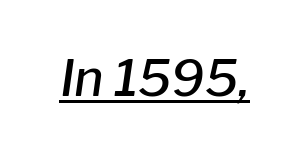
I'd describe the lettering as semibold — firm but not a full bold. The type is set solid horizontally, with unmodified tracking. Do the characters align in a grid? No, the font is proportional. In designer terms, the underline attribute is active on this setting.
